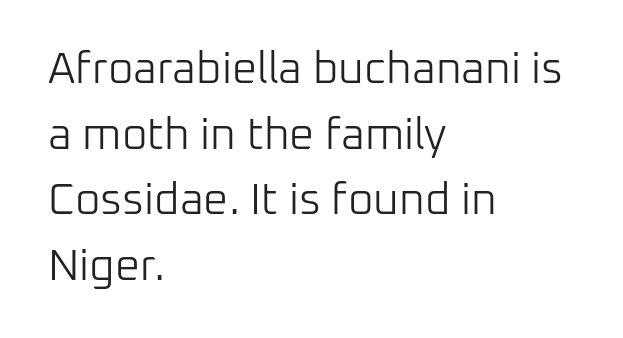
This is roman type, the default non-slanted kind. The letters advance in unequal steps, a hallmark of proportional type. Layout note: lines flush left. The designer went with a sans here, leaving each stem footless. Descenders hang freely into open space.
